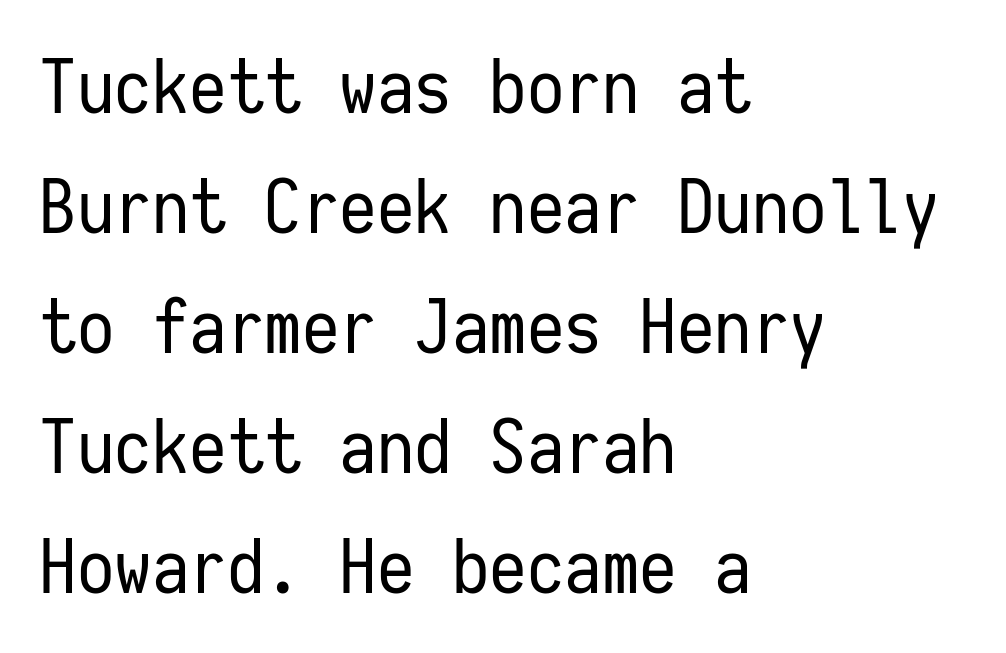
Characters follow at the spacing the type designer built in. The passage shown is typed in a monospace face where columns stay perfectly aligned. The block of text has a typical density, with ordinary space between rows. These lines are composed in type without serifs. Beneath every word, the page is bare. Is the stroke heavy? The answer is a plain regular-or-lighter.
